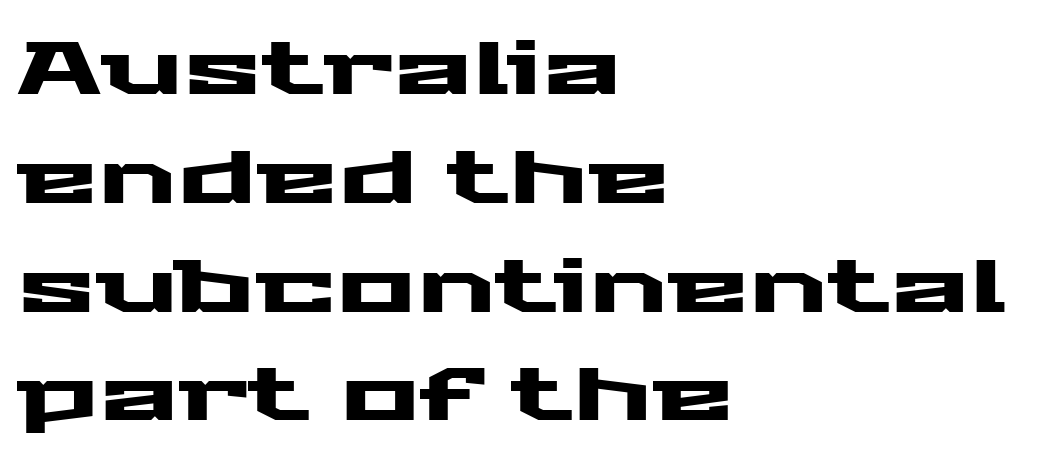
The image shows 74 px wide sans-serif type, upright; set left-aligned, normal line spacing (1.47x), normal letter spacing, not underlined; medium stroke contrast and a medium x-height.
